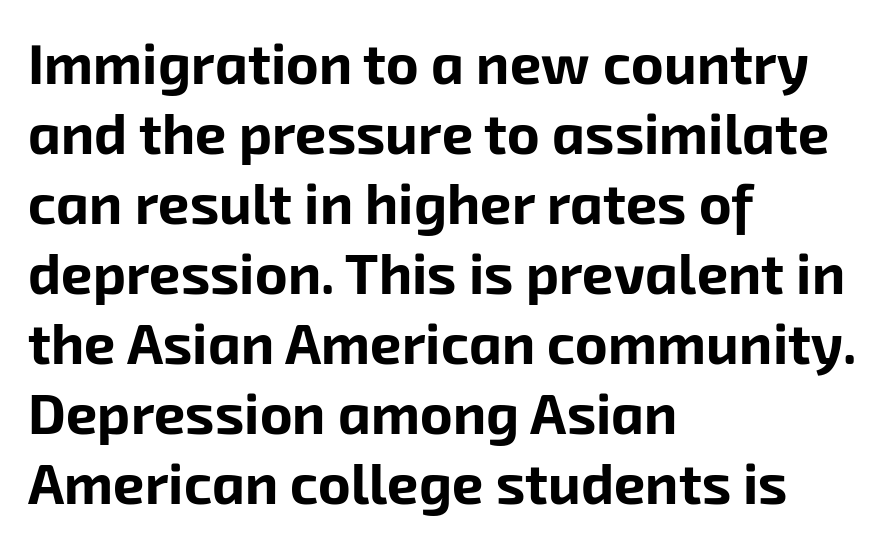
Q: Is the text bold? A: Yes.
Q: Is the typeface a serif or a sans-serif typeface? A: Sans-serif.
Q: Is the text underlined? A: No.
Q: How is the paragraph aligned? A: Left-aligned.
Q: Is the spacing between letters normal or unusually wide? A: Normal.
Q: Is the spacing between lines tight, normal or loose? A: Normal.
Q: Width (condensed, normal, or wide)? A: Normal.
Q: Stroke contrast? A: Low.
Q: x-height? A: Medium.
Q: Monospaced? A: No.
